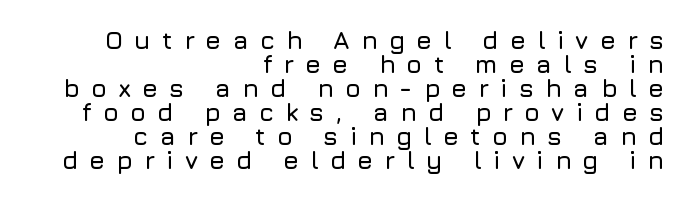
Q: Is the text italic (slanted)? A: No, it is upright.
Q: Is the text underlined? A: No.
Q: How is the paragraph aligned? A: Right-aligned.
Q: Is the spacing between letters normal or unusually wide? A: Unusually wide.
Q: Is the spacing between lines tight, normal or loose? A: Tight.
